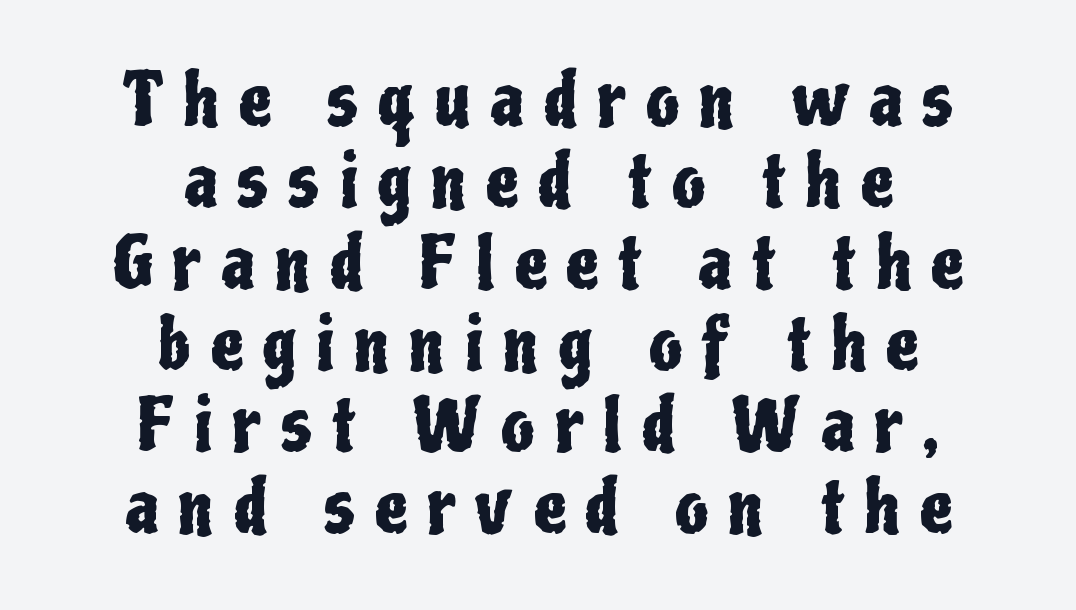
{"serif": "no", "italic": "no", "width": "condensed", "stroke_contrast": "low", "x_height": "medium", "monospaced": "no", "underline": "no", "align": "center", "line_spacing": "tight", "line_spacing_ratio": 1.13, "letter_spacing": "wide", "letter_spacing_em": 0.28, "glyph_px": 72}
